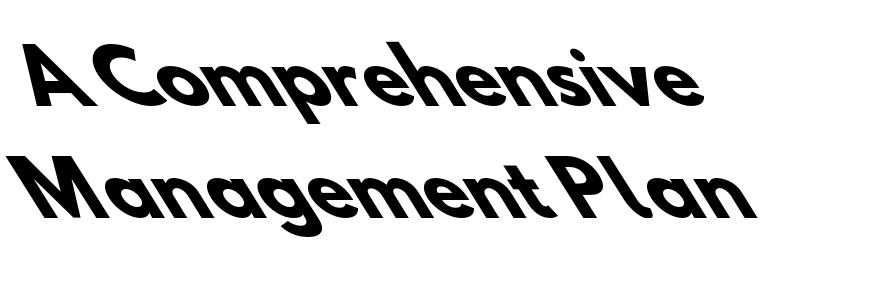
The image shows 73 px heavy sans-serif type; set left-aligned, normal line spacing (1.53x), normal letter spacing, not underlined; low stroke contrast and a small x-height.
